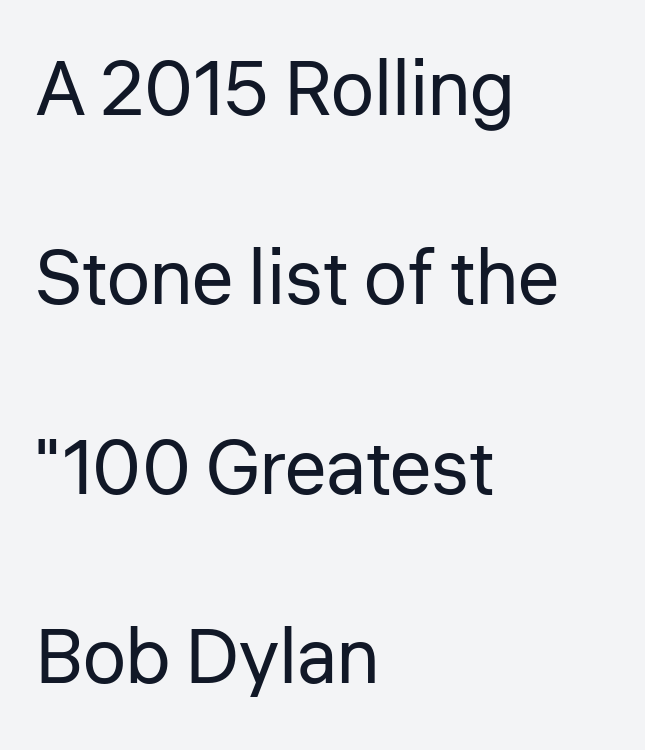
{"serif": "no", "italic": "no", "bold": "no", "weight": "regular", "width": "normal", "stroke_contrast": "low", "x_height": "medium", "monospaced": "no", "underline": "no", "align": "left", "line_spacing": "loose", "line_spacing_ratio": 2.46, "letter_spacing": "normal", "letter_spacing_em": 0.0, "glyph_px": 77}
